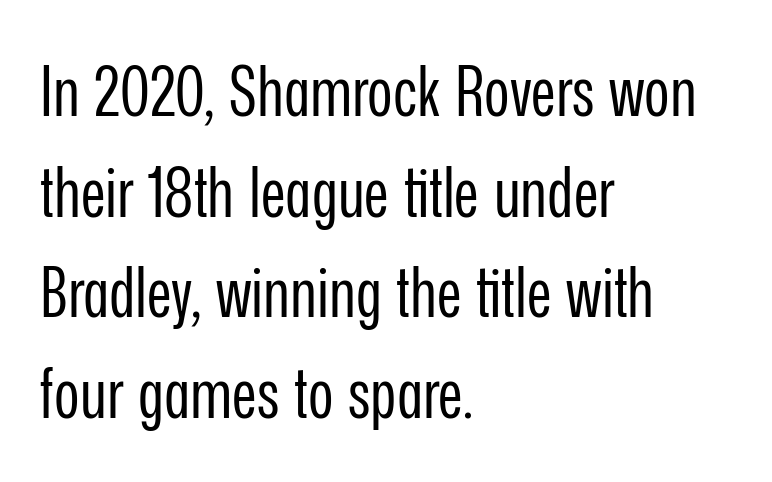
Q: Is the text bold? A: No.
Q: Is the text italic (slanted)? A: No, it is upright.
Q: Is the typeface a serif or a sans-serif typeface? A: Sans-serif.
Q: Is the text underlined? A: No.
Q: How is the paragraph aligned? A: Left-aligned.
Q: Is the spacing between letters normal or unusually wide? A: Normal.
Q: Is the spacing between lines tight, normal or loose? A: Normal.
Q: Width (condensed, normal, or wide)? A: Condensed.
Q: Stroke contrast? A: Low.
Q: x-height? A: Medium.
Q: Monospaced? A: No.
